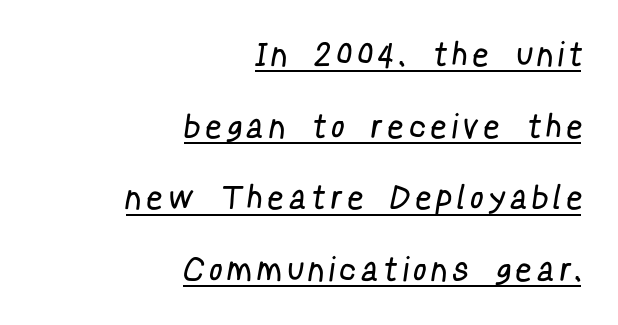
This sample carries an underscore along the baseline area. If you measured baseline to baseline, you'd find a long distance. Words appear elongated and porous because spacing is wide. Short and long lines alike share a common ending point at right.
